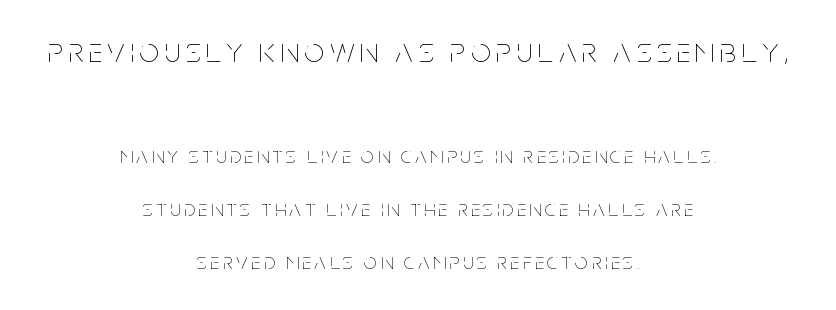
The image shows 35 px thin, condensed type, upright; set centered, loose line spacing (2.31x), not underlined; the first (top) block is 1.52x larger; low stroke contrast and a large x-height.
